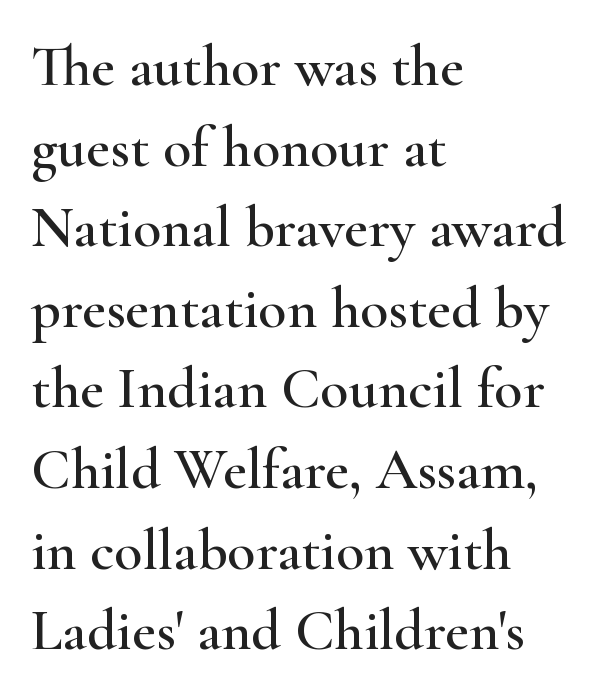
{"serif": "yes", "italic": "no", "width": "wide", "stroke_contrast": "high", "x_height": "small", "monospaced": "no", "underline": "no", "align": "left", "line_spacing": "normal", "line_spacing_ratio": 1.39, "letter_spacing": "normal", "letter_spacing_em": 0.0, "glyph_px": 58}
